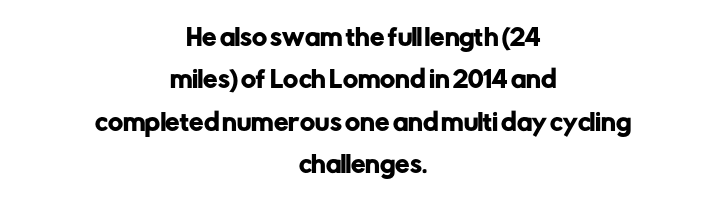
{"italic": "no", "underline": "no", "align": "center", "line_spacing_ratio": 1.84, "letter_spacing": "normal", "letter_spacing_em": 0.0, "glyph_px": 23}
